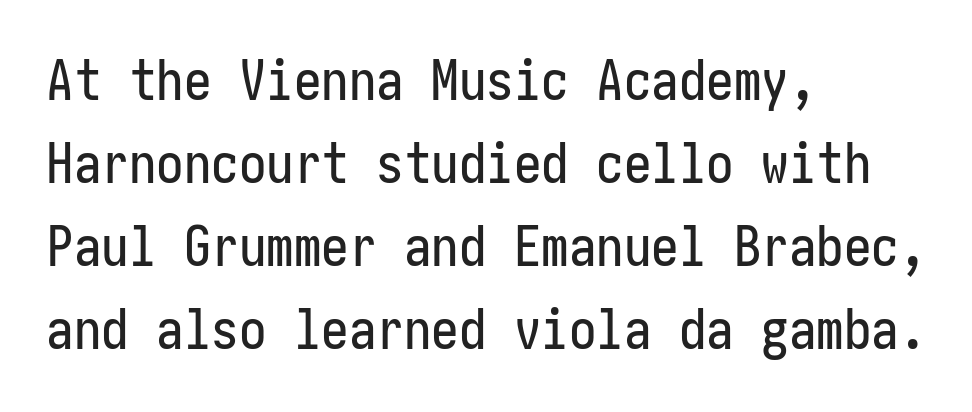
The image shows 55 px condensed sans-serif type, upright; set left-aligned, normal line spacing (1.51x), normal letter spacing, not underlined; low stroke contrast and a medium x-height.
